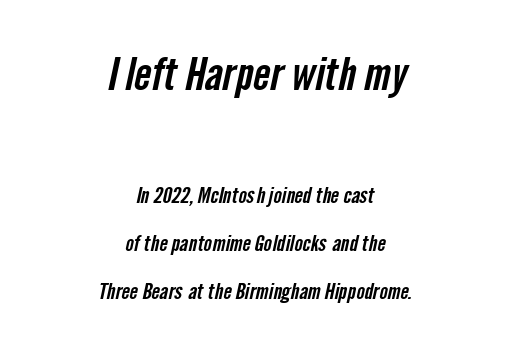
The image shows 45 px condensed sans-serif type; set centered, loose line spacing (2.19x), normal letter spacing, not underlined; the first (top) block is 2.05x larger; low stroke contrast and a medium x-height.
